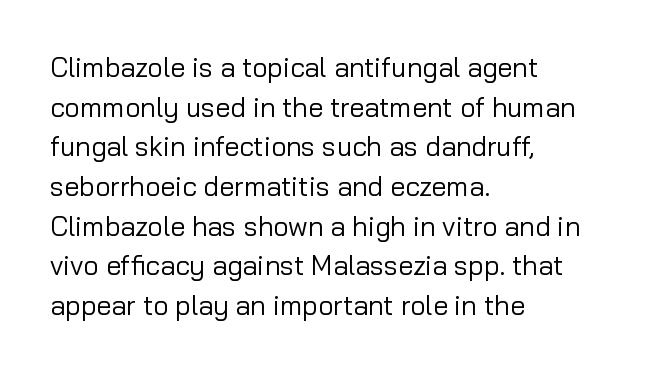
Notice how descenders clear the ascenders below comfortably — that's standard leading. Inter-character spacing is left at the font's built-in metrics. Bare-footed words on every line. The strokes are not fattened; the text isn't bold. A student would call this left alignment; a typographer would say flush left, rag right.
